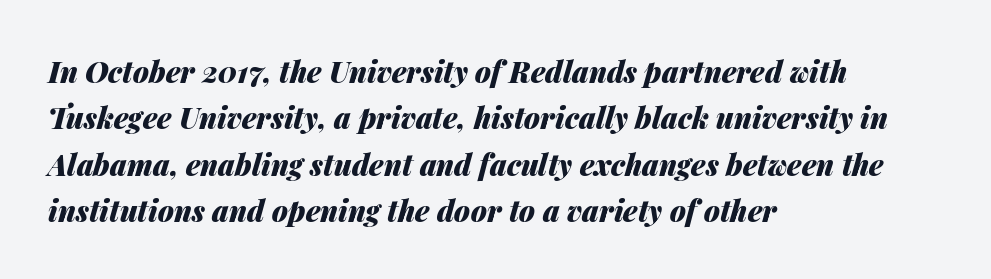
{"italic": "yes", "lean": "right", "slant_degrees": 14, "bold": "yes", "weight": "heavy", "width": "normal", "stroke_contrast": "medium", "x_height": "medium", "monospaced": "no", "underline": "no", "align": "left", "line_spacing": "normal", "line_spacing_ratio": 1.6, "letter_spacing": "normal", "letter_spacing_em": 0.0, "glyph_px": 29}
